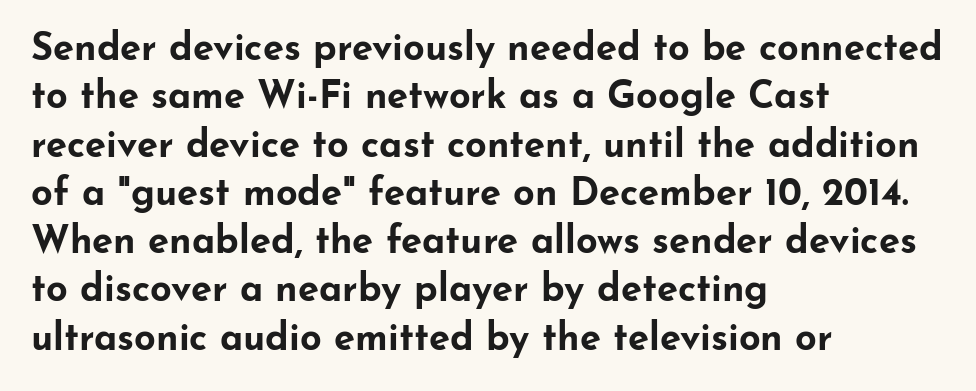
Q: Is the text bold? A: Yes.
Q: Is the text italic (slanted)? A: No, it is upright.
Q: Is the typeface a serif or a sans-serif typeface? A: Sans-serif.
Q: Is the text underlined? A: No.
Q: How is the paragraph aligned? A: Left-aligned.
Q: Is the spacing between letters normal or unusually wide? A: Normal.
Q: Is the spacing between lines tight, normal or loose? A: Normal.
Q: Width (condensed, normal, or wide)? A: Wide.
Q: Stroke contrast? A: Low.
Q: x-height? A: Small.
Q: Monospaced? A: No.
